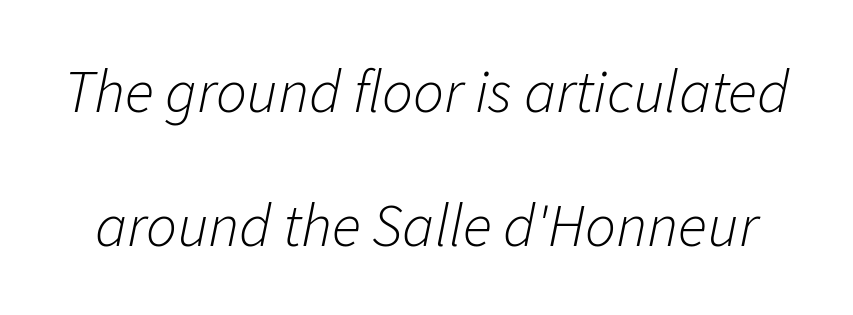
The specimen reads as italic at a glance. The letterforms sit shoulder to shoulder at normal distance. The strip under each line holds only bare page. Honestly, the rows look like they've been pulled way apart.
